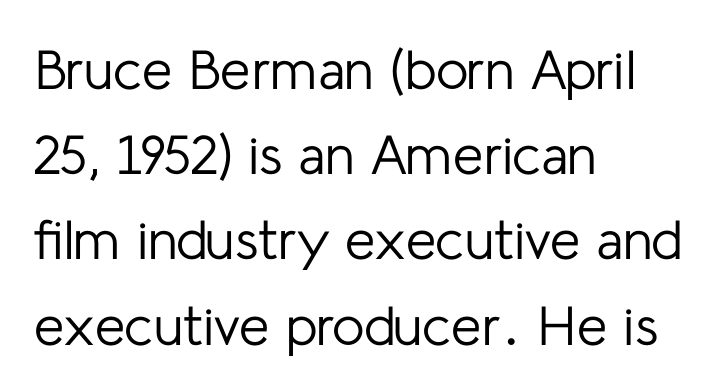
The image shows 55 px regular-weight sans-serif type, upright; set left-aligned, normal line spacing (1.55x), normal letter spacing, not underlined; low stroke contrast and a medium x-height.
